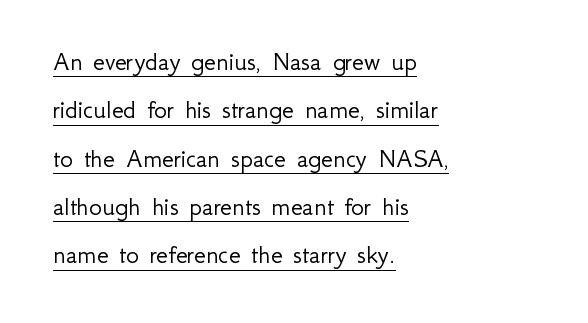
{"italic": "no", "bold": "no", "underline": "yes", "align": "left", "line_spacing_ratio": 1.79, "letter_spacing": "normal", "letter_spacing_em": 0.0, "glyph_px": 27}
